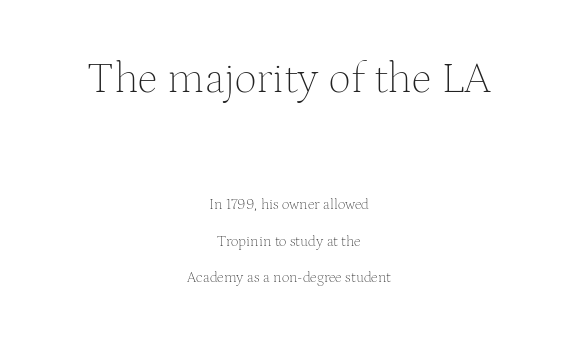
This is not heavy type; no bold has been used. The type is set solid horizontally, with unmodified tracking. Honestly, the rows look like they've been pulled way apart. Note the varied advance widths — an 'i' is clearly narrower than an 'm'. The initial chunk of copy outweighs the following chunk in type size.
